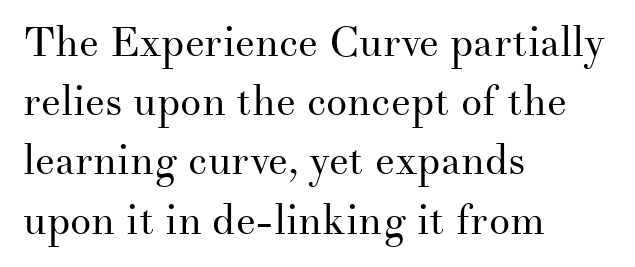
{"serif": "yes", "italic": "no", "bold": "no", "weight": "regular", "width": "normal", "stroke_contrast": "medium", "x_height": "small", "monospaced": "no", "underline": "no", "align": "left", "line_spacing": "normal", "line_spacing_ratio": 1.41, "letter_spacing": "normal", "letter_spacing_em": 0.0, "glyph_px": 42}
